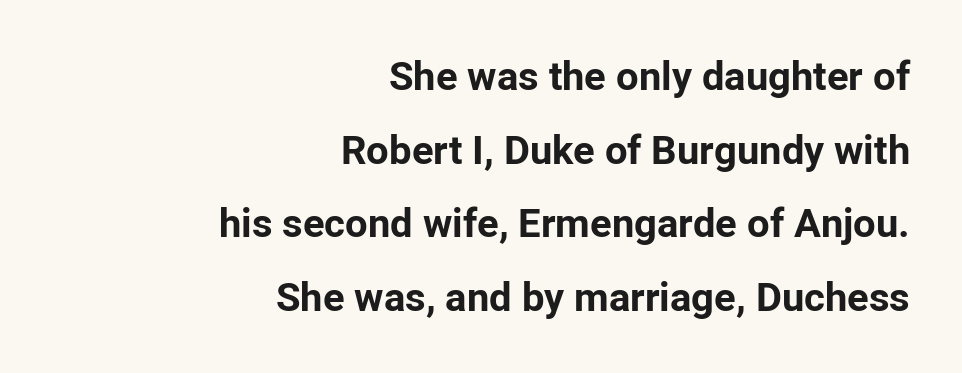
Caption: standard tracking, unaltered. The specimen omits any rule beneath the text block's lines. Check where the strokes stop: nothing finishes them off — pure sans. Every letter is thick-stroked: bold, no question. Is the block centered? No — it sits flush against the right margin. Notice how the stems are strictly vertical — no italics here.
